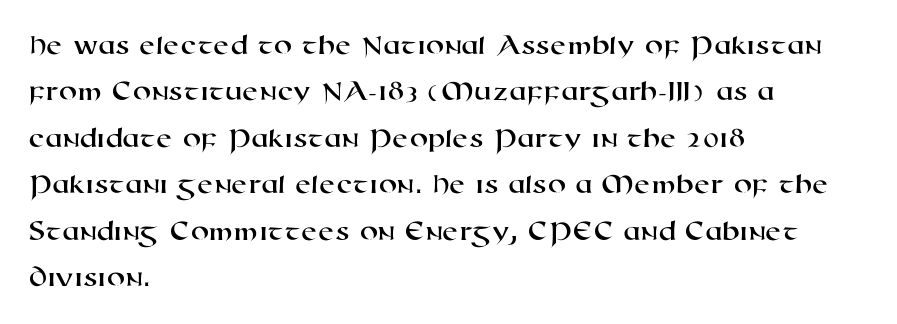
The image shows 29 px wide sans-serif type; set left-aligned, normal line spacing (1.6x), normal letter spacing, not underlined; high stroke contrast and a medium x-height.
